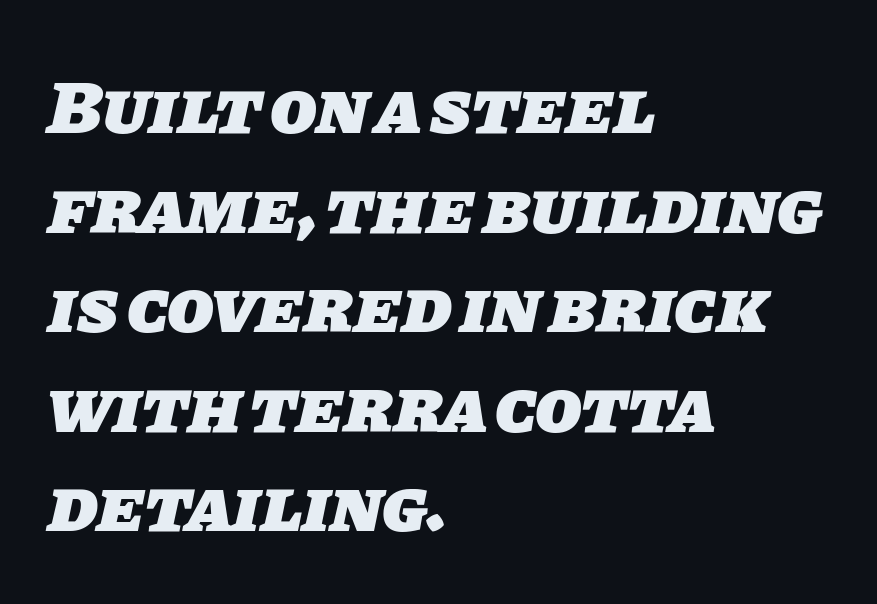
Chunky letters — that's bold for sure. Leftover space on each line is placed entirely after the last word. Normally led — the rows are evenly, conventionally spaced. The horizontal fit of the characters is conventional and even. The passage shown is not underscored anywhere.
